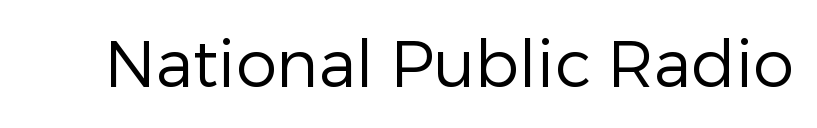
{"serif": "no", "italic": "no", "bold": "no", "weight": "regular", "width": "normal", "stroke_contrast": "low", "x_height": "medium", "monospaced": "no", "underline": "no", "letter_spacing": "normal", "letter_spacing_em": 0.0, "glyph_px": 65}
